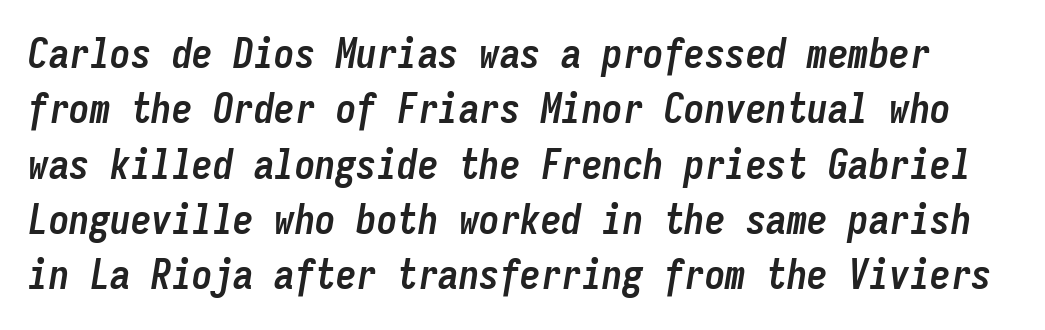
{"italic": "yes", "lean": "right", "slant_degrees": 9, "bold": "yes", "weight": "semibold", "width": "condensed", "stroke_contrast": "low", "x_height": "medium", "monospaced": "yes", "underline": "no", "line_spacing": "normal", "line_spacing_ratio": 1.35, "letter_spacing": "normal", "letter_spacing_em": 0.0, "glyph_px": 41}
